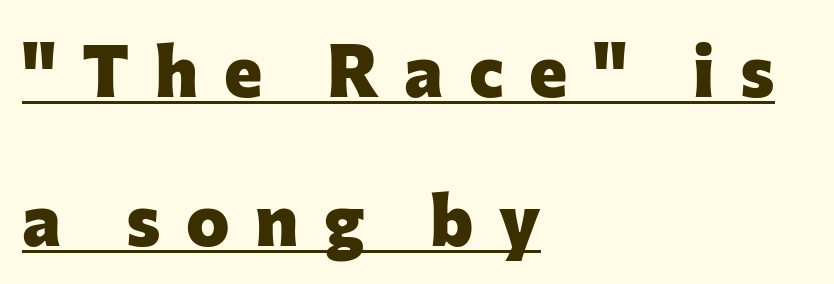
Do the characters align in a grid? No, the font is proportional. Compared with undecorated copy, this sample adds a rule below the words. Italic: no, the glyphs are upright roman. Substantial extra tracking has been applied to these lines. Compared with an ordinary text face, these strokes are far heavier — a full bold. Does the leading feel generous? Absolutely, it's lavish.
